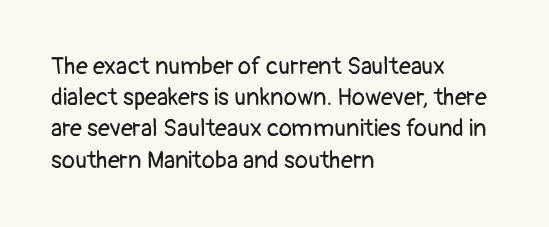
Q: Is the text bold? A: No.
Q: Is the text italic (slanted)? A: No, it is upright.
Q: Is the text underlined? A: No.
Q: How is the paragraph aligned? A: Left-aligned.
Q: Is the spacing between letters normal or unusually wide? A: Normal.
Q: Is the spacing between lines tight, normal or loose? A: Normal.
